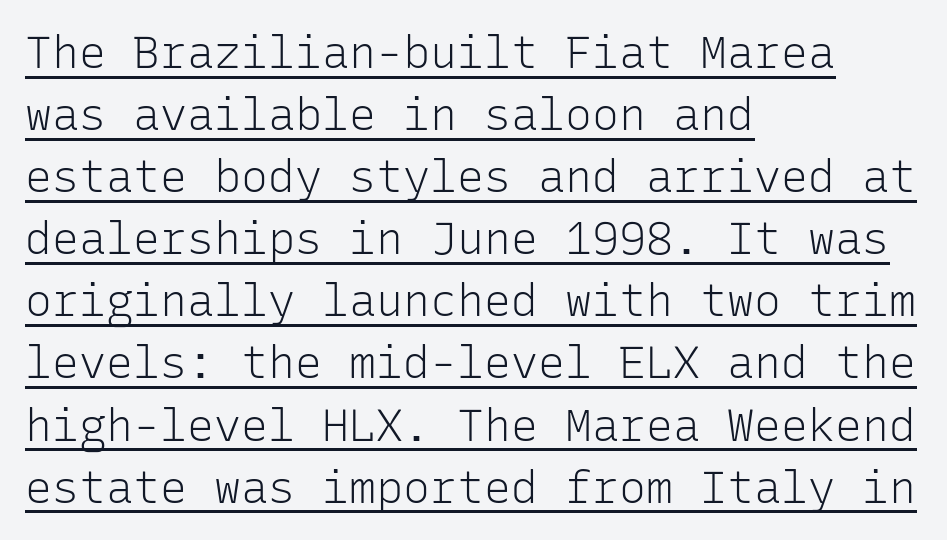
Underlined type. What kind of face is this? One without serifs — a sans. The face used here is monospaced, like something from a code editor. The type sits square on the baseline with zero lean.
